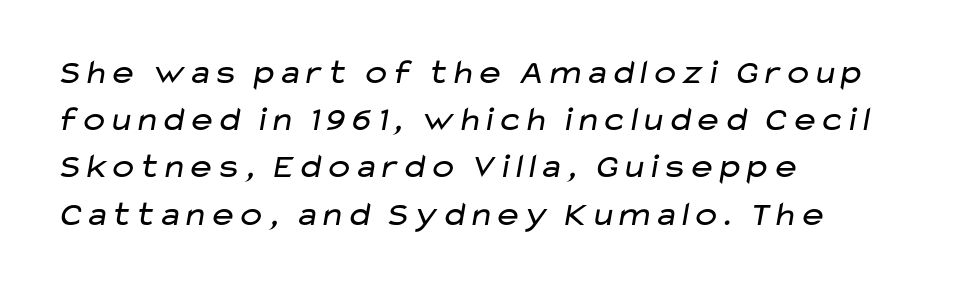
The image shows 35 px regular-weight, wide sans-serif type; set left-aligned, normal line spacing (1.35x), normal letter spacing, not underlined; low stroke contrast and a medium x-height.
